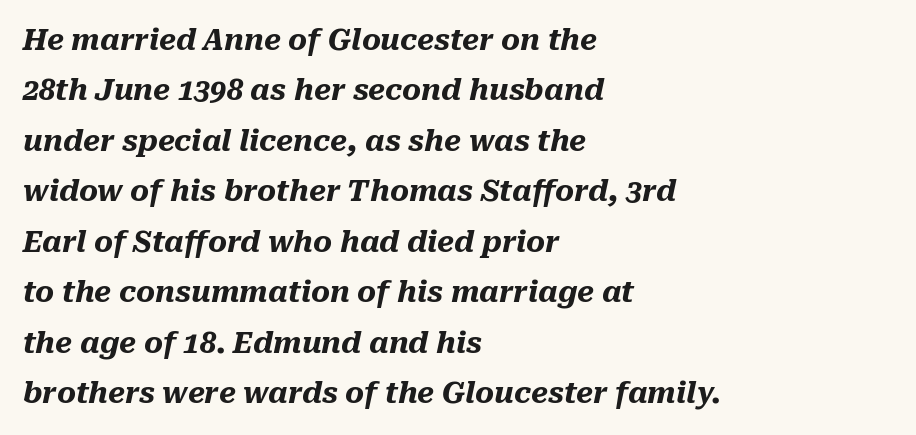
The image shows 29 px heavy type, italic (leaning right); set left-aligned, line spacing 1.74x, normal letter spacing, not underlined; medium stroke contrast and a medium x-height.
